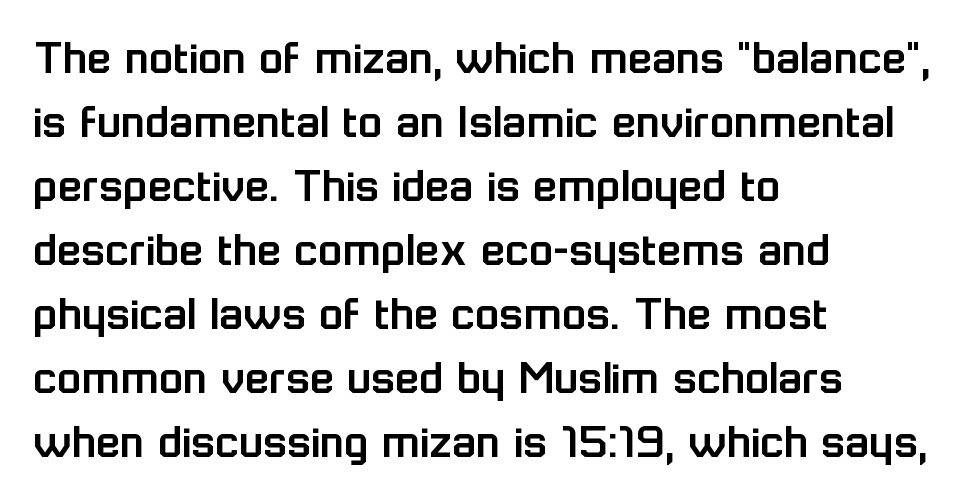
{"serif": "no", "italic": "no", "width": "normal", "stroke_contrast": "low", "x_height": "medium", "monospaced": "no", "underline": "no", "align": "left", "line_spacing": "normal", "line_spacing_ratio": 1.28, "letter_spacing": "normal", "letter_spacing_em": 0.0, "glyph_px": 50}
